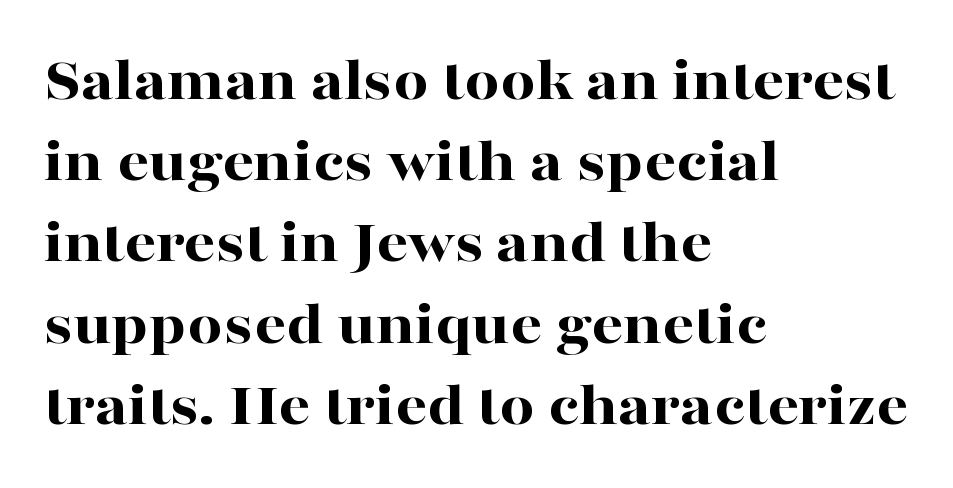
Q: Is the text bold? A: Yes.
Q: Is the text italic (slanted)? A: No, it is upright.
Q: Is the typeface a serif or a sans-serif typeface? A: Serif.
Q: Is the text underlined? A: No.
Q: How is the paragraph aligned? A: Left-aligned.
Q: Is the spacing between letters normal or unusually wide? A: Normal.
Q: Is the spacing between lines tight, normal or loose? A: Normal.
Q: Width (condensed, normal, or wide)? A: Wide.
Q: Stroke contrast? A: High.
Q: x-height? A: Medium.
Q: Monospaced? A: No.
